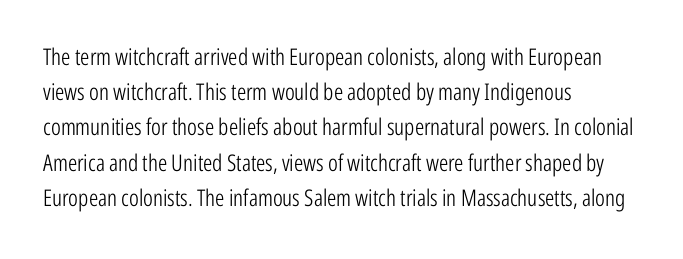
Q: Is the text bold? A: No.
Q: Is the text italic (slanted)? A: No, it is upright.
Q: Is the text underlined? A: No.
Q: How is the paragraph aligned? A: Left-aligned.
Q: Is the spacing between letters normal or unusually wide? A: Normal.
Q: Is the spacing between lines tight, normal or loose? A: Normal.
